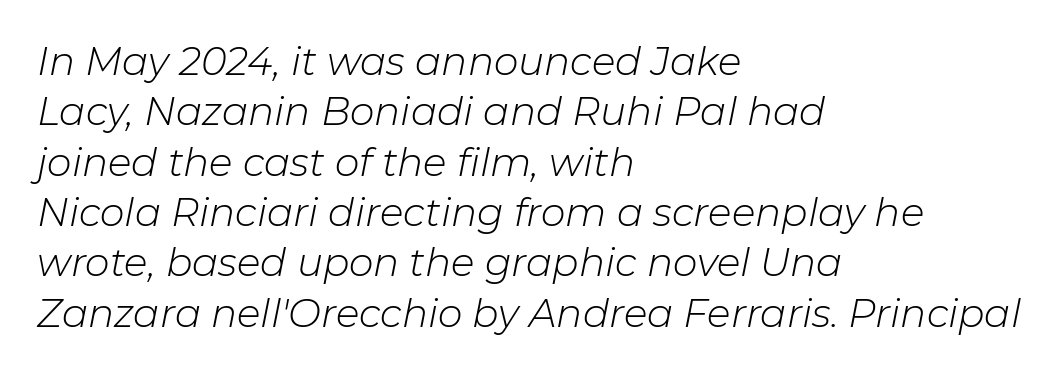
Here the designer chose a conventional face with non-uniform glyph widths. The zone under the glyphs is completely vacant. Whoever set this chose a conventional vertical rhythm. The characters are drawn with everyday or finer stroke widths. Spacing between characters is what you'd get straight out of the box.
